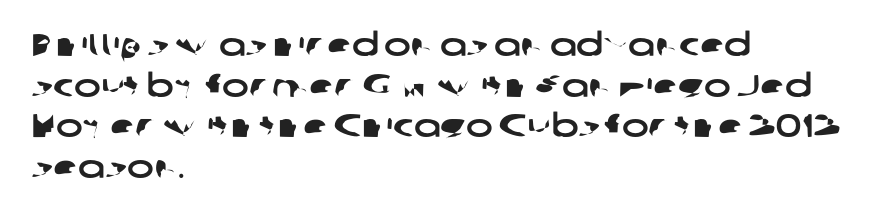
The rows are spaced the way most documents space them. Just letters on the line, the space beneath them empty. Note the varied advance widths — an 'i' is clearly narrower than an 'm'. Casual observation: everything's shoved over to the left.
